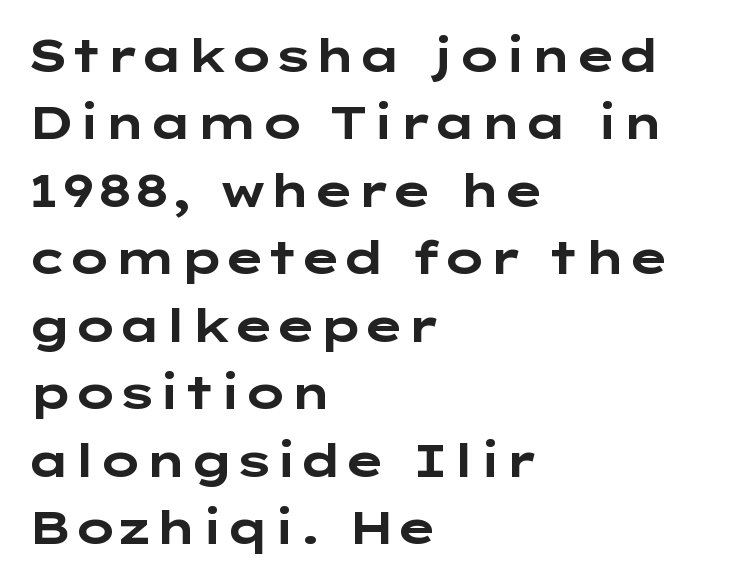
Q: Is the text bold? A: Yes.
Q: Is the text italic (slanted)? A: No, it is upright.
Q: Is the typeface a serif or a sans-serif typeface? A: Sans-serif.
Q: Is the text underlined? A: No.
Q: How is the paragraph aligned? A: Left-aligned.
Q: Is the spacing between letters normal or unusually wide? A: Normal.
Q: Is the spacing between lines tight, normal or loose? A: Normal.
Q: Width (condensed, normal, or wide)? A: Wide.
Q: Stroke contrast? A: Low.
Q: x-height? A: Medium.
